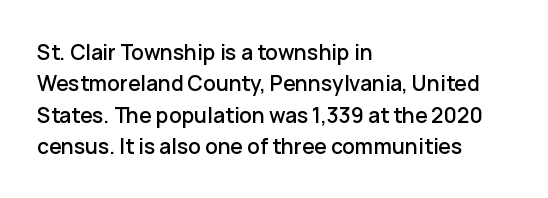
The compositor pushed each line to the left boundary. The designer left line spacing at the default. The rendering keeps characters at their native spacing. No italicization has been applied; the sample stays upright. Clear beneath every line of the passage.
